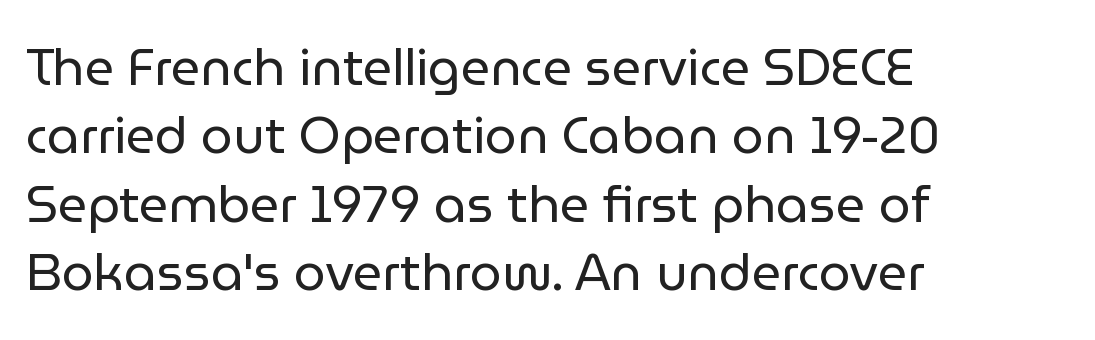
Default kerning and tracking; the words read as compact shapes. This block has exactly the height ordinary leading produces. The letters stand straight up with perfectly vertical stems. Does the copy run flush right? No — it runs flush left. The rendering uses natural spacing where letterforms have individual widths.
